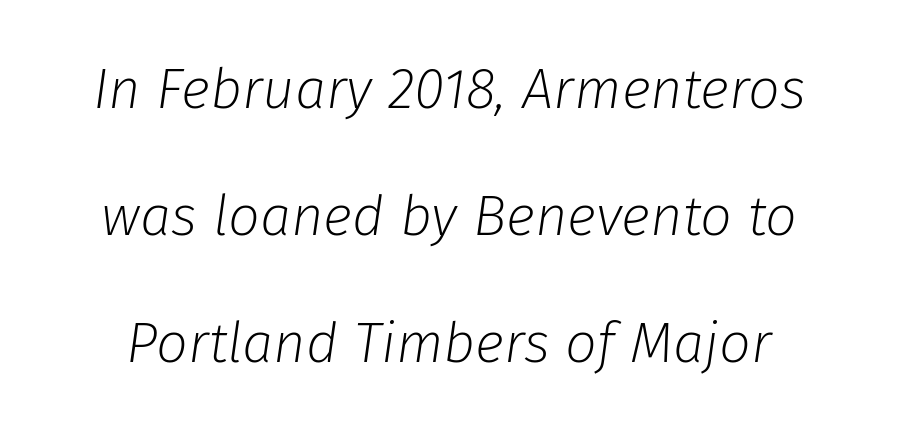
The image shows 56 px light type, italic (leaning right); set loose line spacing (2.27x), normal letter spacing, not underlined; low stroke contrast and a medium x-height.
